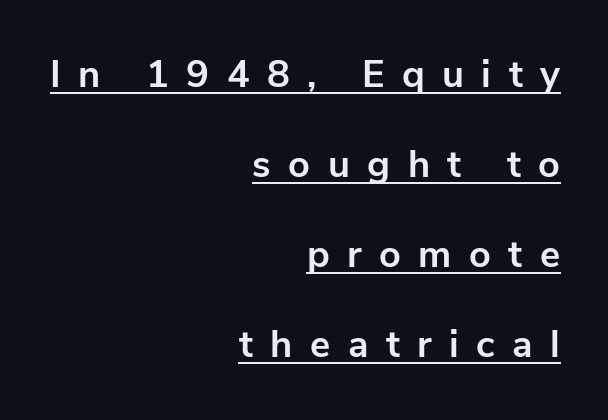
The image shows 38 px bold sans-serif type, upright; set right-aligned, loose line spacing (2.37x), unusually wide letter spacing (+0.46 em), underlined; low stroke contrast and a medium x-height.
